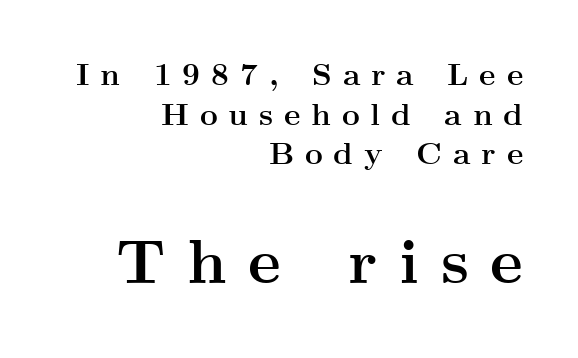
The image shows 62 px semibold, wide serif type, upright; set right-aligned, normal line spacing (1.28x), unusually wide letter spacing (+0.35 em), not underlined; the second (bottom) block is 2.0x larger; medium stroke contrast and a small x-height.
